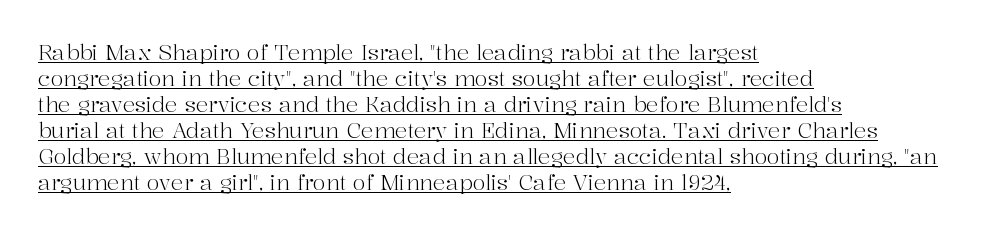
Q: Is the text bold? A: No.
Q: Is the text italic (slanted)? A: No, it is upright.
Q: Is the text underlined? A: Yes.
Q: How is the paragraph aligned? A: Left-aligned.
Q: Is the spacing between letters normal or unusually wide? A: Normal.
